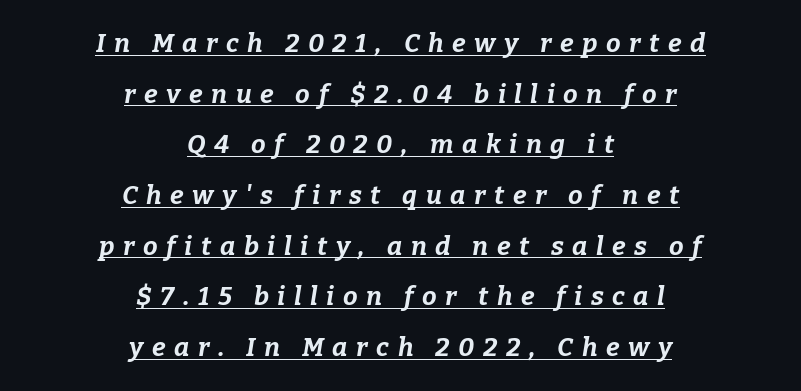
The image shows 26 px bold type, italic (leaning right); set centered, loose line spacing (1.95x), unusually wide letter spacing (+0.33 em), underlined.
